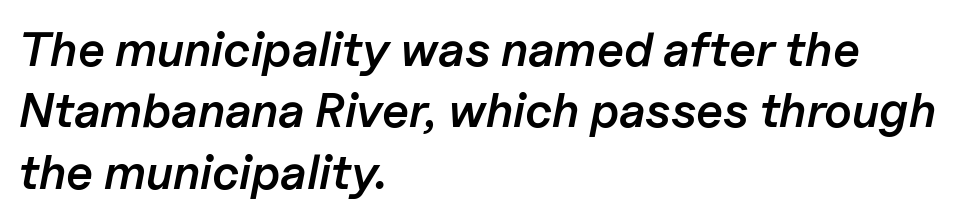
Successive baselines arrive at the customary interval. This is moderately heavy type, rendered in semibold. Every row of glyphs begins at an identical x-position on the left. Standard letterfit; no display-style spreading of the glyphs. Designer's note — italics engaged.
